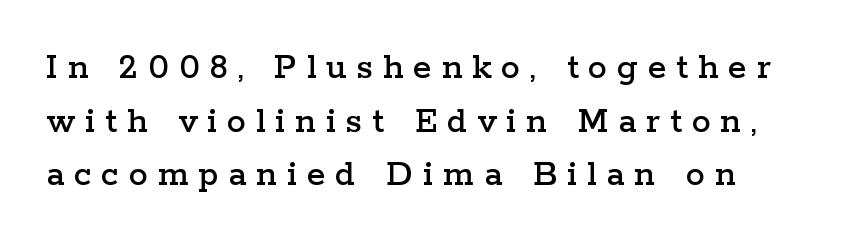
The image shows 38 px wide serif type, upright; set normal line spacing (1.41x), unusually wide letter spacing (+0.26 em), not underlined; low stroke contrast and a medium x-height.
